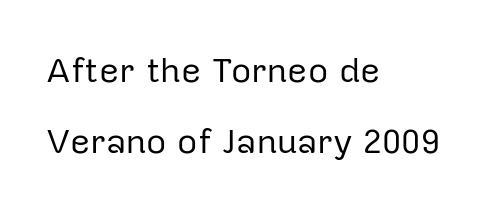
The image shows 35 px regular-weight sans-serif type, upright; set left-aligned, loose line spacing (2.02x), normal letter spacing, not underlined; low stroke contrast and a medium x-height.
